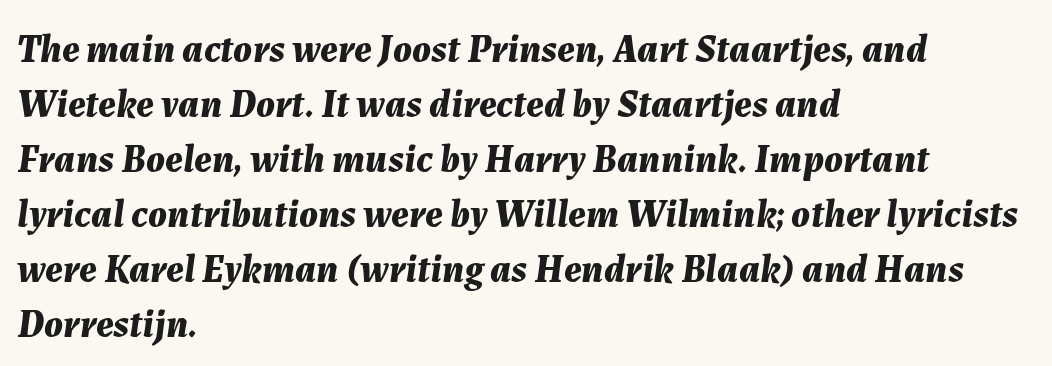
Each row of text sits above clean, open space. Is this a fixed-width face? No — the glyphs have proportional, varying widths. The tracking reads as untouched default to a designer's eye. The glyphs look as if they've been sheared to an angle. Alignment: flush left.
